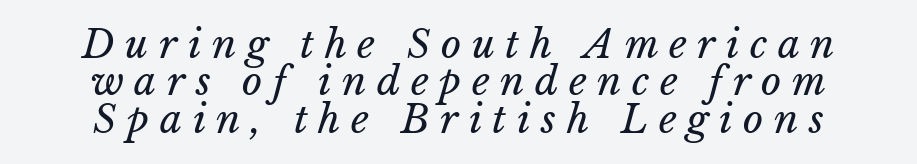
Layout note: lines centered. The block of text is dense from top to bottom, with scant space between rows. Stroke mass is kept to a normal reading level or below. Look at the tracking — it's clearly loosened, letters drifting apart. Type without underlining.
